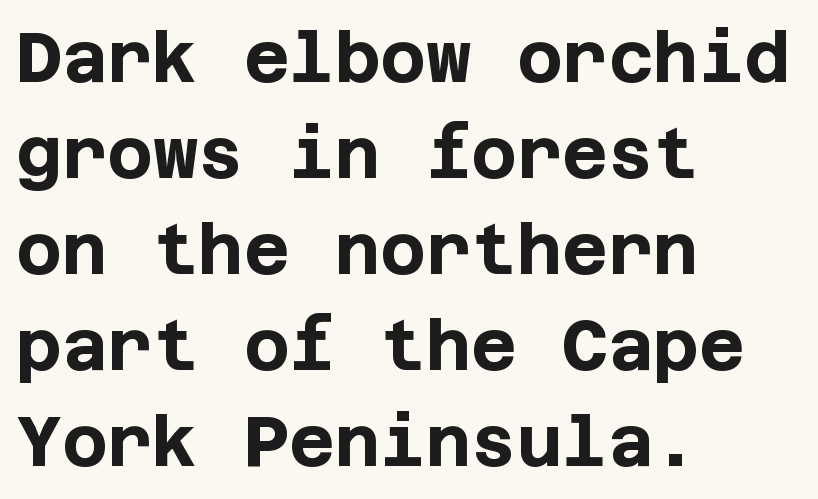
The image shows 70 px bold sans-serif type, upright; set left-aligned, normal line spacing (1.37x), normal letter spacing, not underlined; low stroke contrast and a large x-height.
